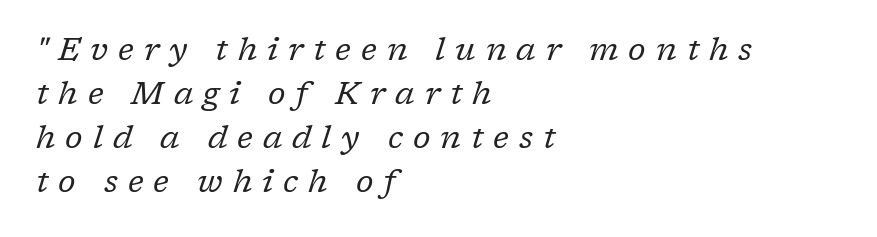
Normally led — the rows are evenly, conventionally spaced. This sample has the flowing, uneven cadence of proportional lettering. The passage shown leans; its letterforms are oblique. Vertical stems look standard width or narrower in stroke. A bare baseline throughout the passage. Characters follow at a spacing far wider than the type designer built in.
